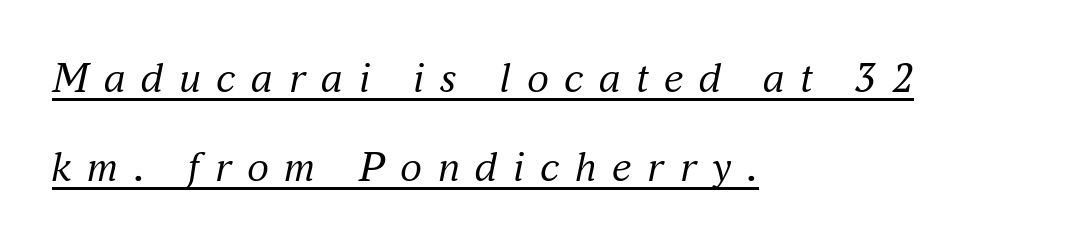
Q: Is the text bold? A: No.
Q: Is the text italic (slanted)? A: Yes, it leans right by about 16 degrees.
Q: Is the typeface a serif or a sans-serif typeface? A: Serif.
Q: Is the text underlined? A: Yes.
Q: How is the paragraph aligned? A: Left-aligned.
Q: Is the spacing between letters normal or unusually wide? A: Unusually wide.
Q: Is the spacing between lines tight, normal or loose? A: Loose.
Q: Width (condensed, normal, or wide)? A: Normal.
Q: Stroke contrast? A: Medium.
Q: x-height? A: Small.
Q: Monospaced? A: No.
